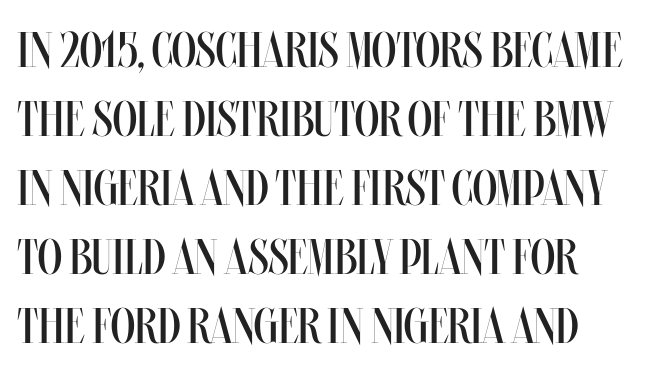
Q: Is the text bold? A: No.
Q: Is the text italic (slanted)? A: No, it is upright.
Q: Is the text underlined? A: No.
Q: How is the paragraph aligned? A: Left-aligned.
Q: Is the spacing between letters normal or unusually wide? A: Normal.
Q: Is the spacing between lines tight, normal or loose? A: Normal.
Q: Width (condensed, normal, or wide)? A: Condensed.
Q: Stroke contrast? A: Medium.
Q: x-height? A: Large.
Q: Monospaced? A: No.
